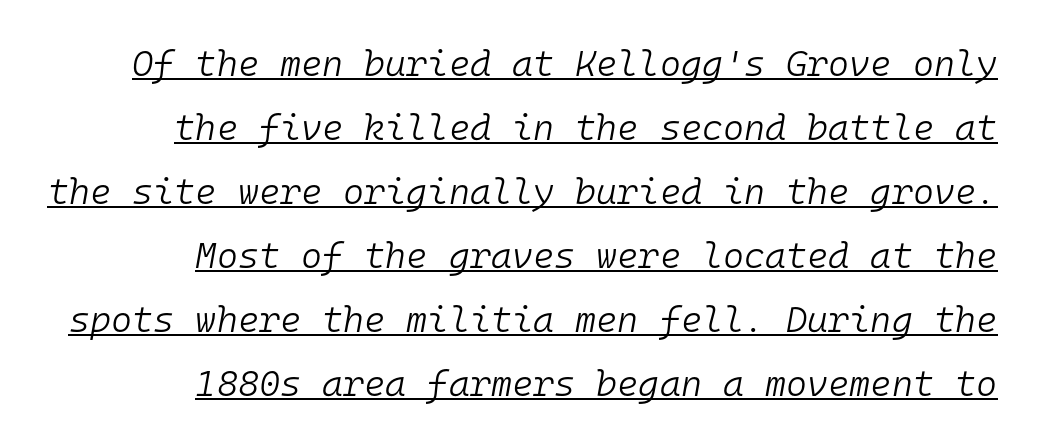
The image shows 36 px light type, italic (leaning right), monospaced; set right-aligned, line spacing 1.78x, normal letter spacing, underlined; low stroke contrast and a medium x-height.
